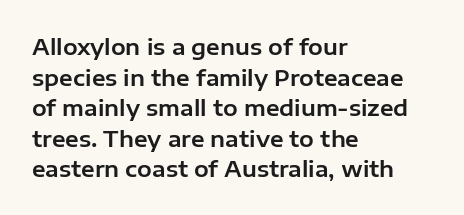
The image shows 22 px text type, upright; set left-aligned, normal line spacing (1.39x), normal letter spacing, not underlined.
